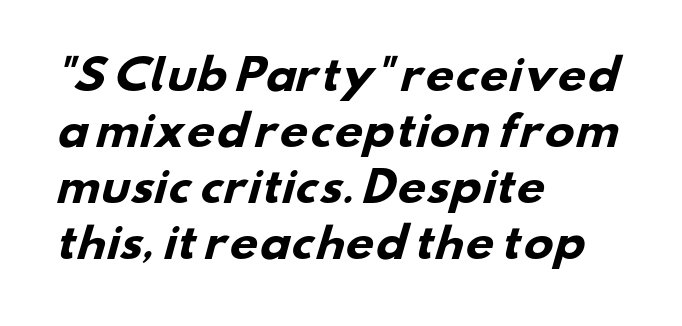
{"serif": "no", "bold": "yes", "weight": "heavy", "width": "wide", "stroke_contrast": "low", "x_height": "small", "monospaced": "no", "underline": "no", "align": "left", "line_spacing": "normal", "line_spacing_ratio": 1.4, "letter_spacing": "normal", "letter_spacing_em": 0.0, "glyph_px": 40}
